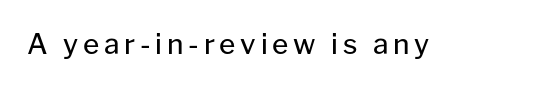
The image shows 28 px regular-weight sans-serif type, upright; set not underlined; low stroke contrast and a medium x-height.
